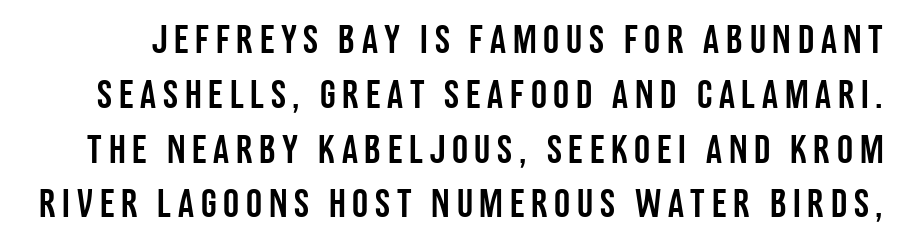
{"serif": "no", "italic": "no", "width": "condensed", "stroke_contrast": "low", "x_height": "large", "monospaced": "no", "underline": "no", "line_spacing": "normal", "line_spacing_ratio": 1.37, "glyph_px": 40}
